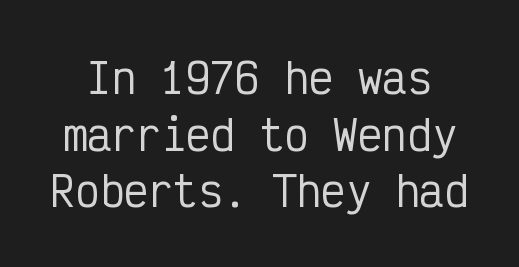
Q: Is the text italic (slanted)? A: No, it is upright.
Q: Is the typeface a serif or a sans-serif typeface? A: Sans-serif.
Q: Is the text underlined? A: No.
Q: Is the spacing between letters normal or unusually wide? A: Normal.
Q: Is the spacing between lines tight, normal or loose? A: Normal.
Q: Width (condensed, normal, or wide)? A: Condensed.
Q: Stroke contrast? A: Low.
Q: x-height? A: Medium.
Q: Monospaced? A: Yes.
